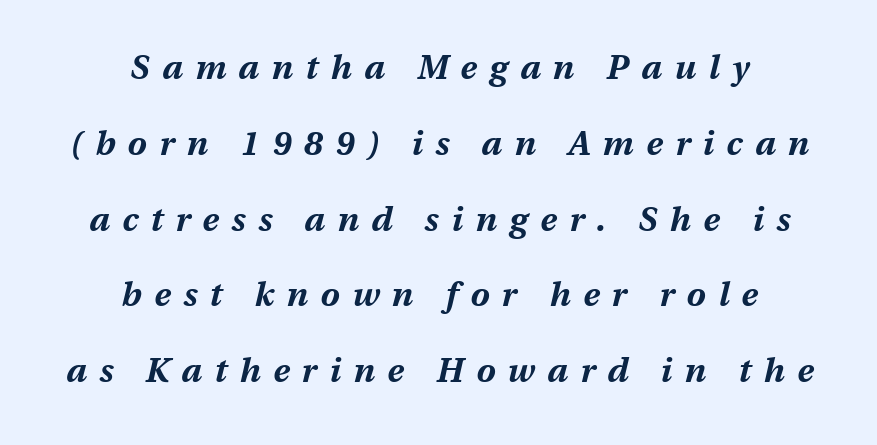
{"italic": "yes", "lean": "right", "slant_degrees": 13, "bold": "yes", "weight": "bold", "width": "normal", "stroke_contrast": "medium", "x_height": "medium", "monospaced": "no", "underline": "no", "align": "center", "line_spacing": "loose", "line_spacing_ratio": 2.23, "letter_spacing": "wide", "letter_spacing_em": 0.37, "glyph_px": 34}
